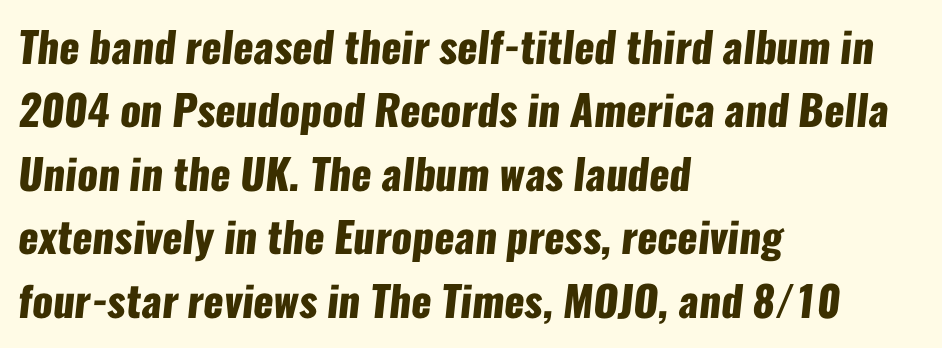
{"serif": "no", "bold": "yes", "weight": "heavy", "width": "condensed", "stroke_contrast": "low", "x_height": "medium", "monospaced": "no", "underline": "no", "align": "left", "line_spacing": "normal", "line_spacing_ratio": 1.51, "letter_spacing": "normal", "letter_spacing_em": 0.0, "glyph_px": 42}
